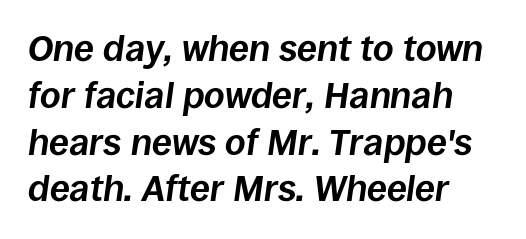
Q: Is the text bold? A: Yes.
Q: Is the text italic (slanted)? A: Yes, it leans right by about 8 degrees.
Q: Is the text underlined? A: No.
Q: How is the paragraph aligned? A: Left-aligned.
Q: Is the spacing between letters normal or unusually wide? A: Normal.
Q: Is the spacing between lines tight, normal or loose? A: Normal.
Q: Width (condensed, normal, or wide)? A: Normal.
Q: Stroke contrast? A: Low.
Q: x-height? A: Large.
Q: Monospaced? A: No.
